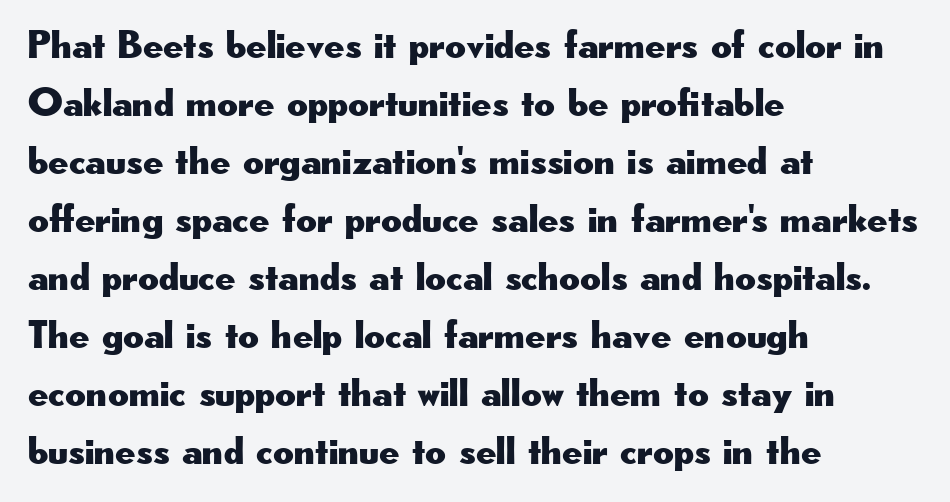
Q: Is the text italic (slanted)? A: No, it is upright.
Q: Is the typeface a serif or a sans-serif typeface? A: Sans-serif.
Q: Is the text underlined? A: No.
Q: How is the paragraph aligned? A: Left-aligned.
Q: Is the spacing between letters normal or unusually wide? A: Normal.
Q: Is the spacing between lines tight, normal or loose? A: Normal.
Q: Width (condensed, normal, or wide)? A: Wide.
Q: Stroke contrast? A: Low.
Q: x-height? A: Small.
Q: Monospaced? A: No.
